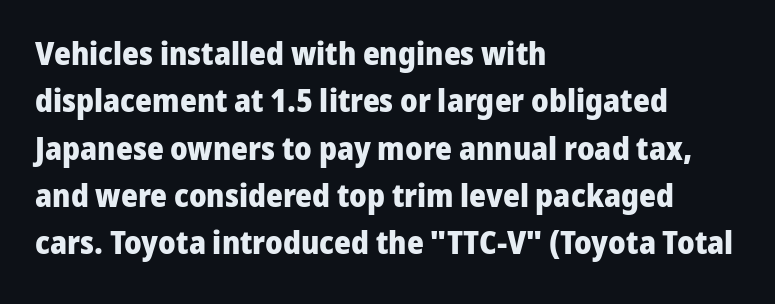
The image shows 32 px heavy sans-serif type, upright; set left-aligned, normal line spacing (1.48x), normal letter spacing, not underlined; low stroke contrast and a medium x-height.
